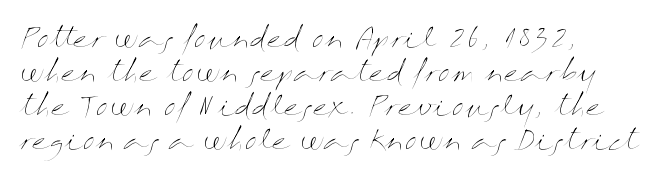
{"bold": "no", "underline": "no", "align": "left", "line_spacing": "normal", "line_spacing_ratio": 1.26, "letter_spacing": "normal", "letter_spacing_em": 0.0, "glyph_px": 27}
